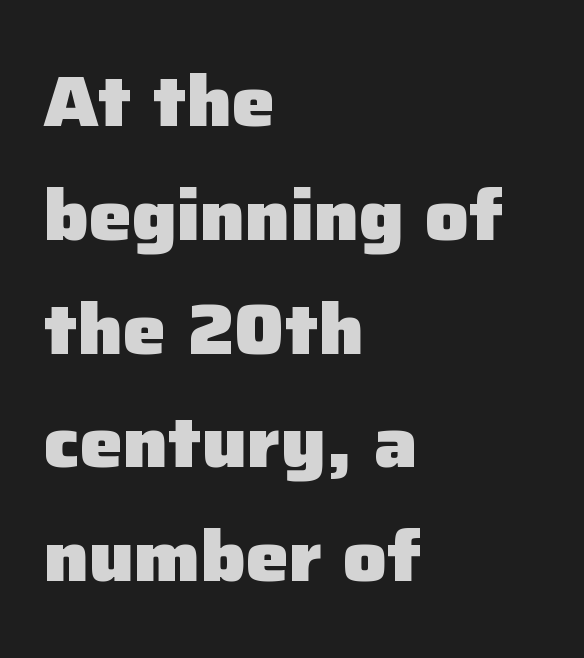
The image shows 72 px heavy sans-serif type, upright; set left-aligned, normal line spacing (1.58x), normal letter spacing, not underlined; low stroke contrast and a medium x-height.
